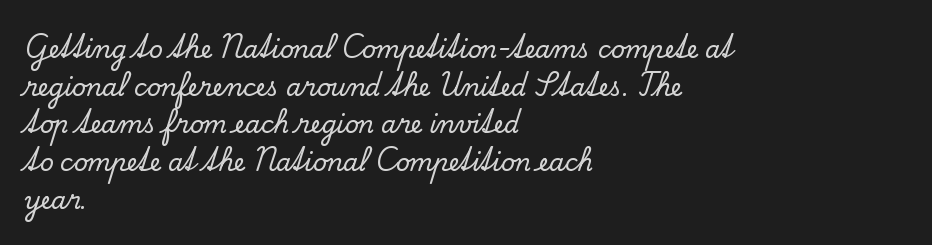
The image shows 24 px text type; set left-aligned, normal line spacing (1.57x), normal letter spacing, not underlined.
